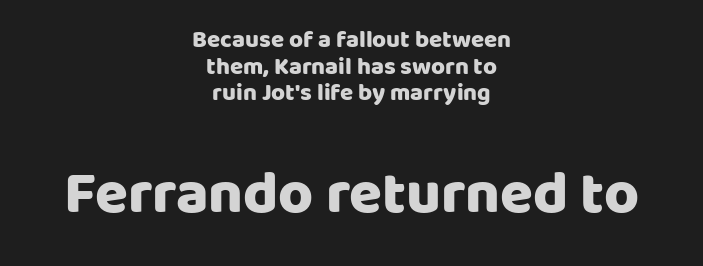
The image shows 60 px heavy sans-serif type, upright; set centered, tight line spacing (1.11x), normal letter spacing, not underlined; the second (bottom) block is 2.5x larger; low stroke contrast and a large x-height.
